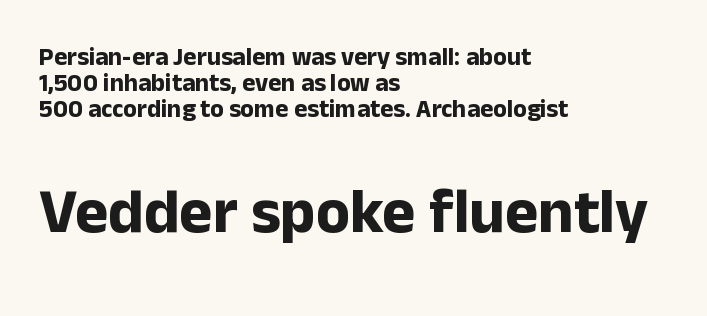
The image shows 63 px bold sans-serif type, upright; set left-aligned, tight line spacing (1.05x), normal letter spacing, not underlined; the second (bottom) block is 2.52x larger; low stroke contrast and a medium x-height.
